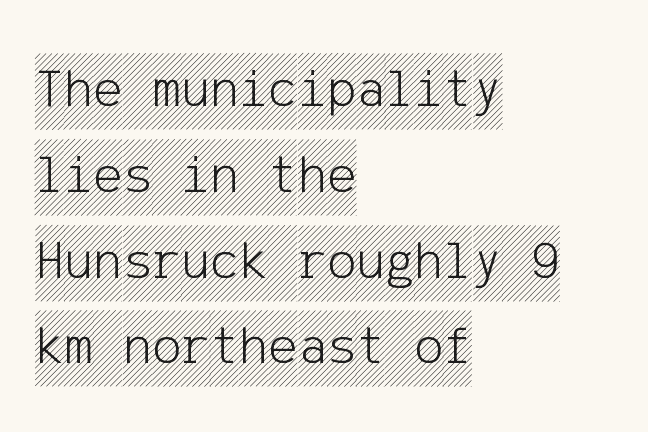
Q: Is the text italic (slanted)? A: No, it is upright.
Q: Is the text underlined? A: No.
Q: How is the paragraph aligned? A: Left-aligned.
Q: Is the spacing between letters normal or unusually wide? A: Normal.
Q: Is the spacing between lines tight, normal or loose? A: Normal.
Q: Width (condensed, normal, or wide)? A: Condensed.
Q: x-height? A: Large.
